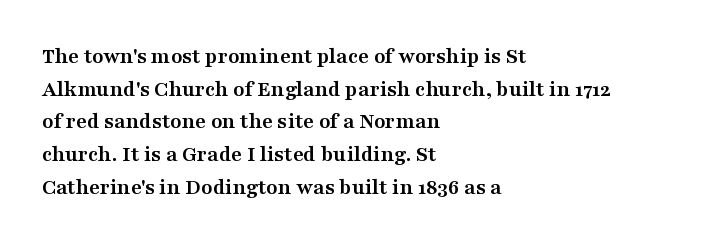
{"italic": "no", "bold": "yes", "underline": "no", "align": "left", "line_spacing": "normal", "line_spacing_ratio": 1.42, "letter_spacing": "normal", "letter_spacing_em": 0.0, "glyph_px": 23}
